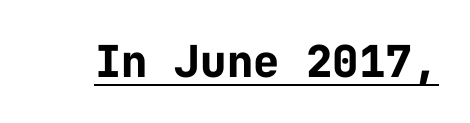
Q: Is the text bold? A: Yes.
Q: Is the text italic (slanted)? A: No, it is upright.
Q: Is the typeface a serif or a sans-serif typeface? A: Sans-serif.
Q: Is the text underlined? A: Yes.
Q: Is the spacing between letters normal or unusually wide? A: Normal.
Q: Width (condensed, normal, or wide)? A: Normal.
Q: Stroke contrast? A: Low.
Q: x-height? A: Medium.
Q: Monospaced? A: Yes.
